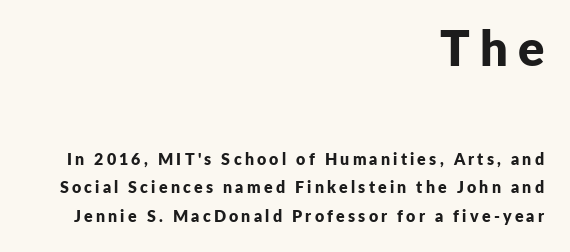
Q: Is the text bold? A: Yes.
Q: Is the text italic (slanted)? A: No, it is upright.
Q: Is the typeface a serif or a sans-serif typeface? A: Sans-serif.
Q: Is the text underlined? A: No.
Q: How is the paragraph aligned? A: Right-aligned.
Q: Is the spacing between letters normal or unusually wide? A: Unusually wide.
Q: Which block of text is set in a larger size, the first (top) or the second (bottom)? A: The first (top) one.
Q: Width (condensed, normal, or wide)? A: Normal.
Q: Stroke contrast? A: Low.
Q: x-height? A: Medium.
Q: Monospaced? A: No.
